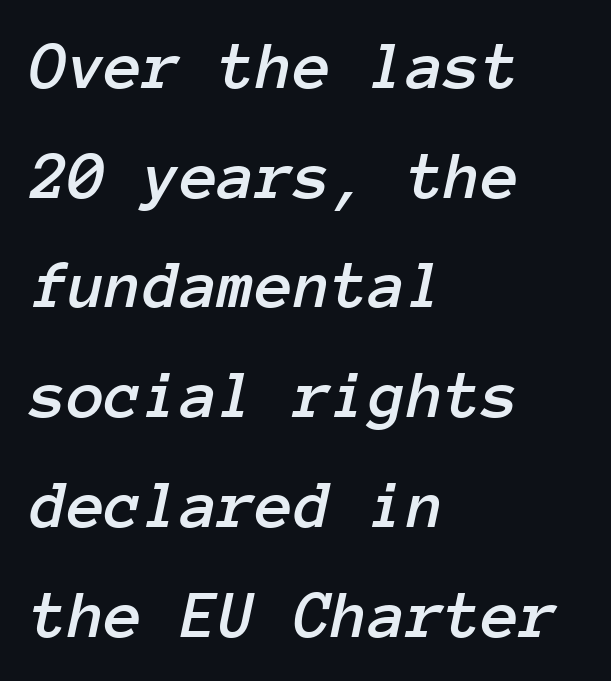
Letter spacing: default. A typesetter would call this monospace, since all characters share one set width. The passage shown leans; its letterforms are oblique. Letters rest on an invisible, unmarked baseline. Quick note: interline space is typical.
